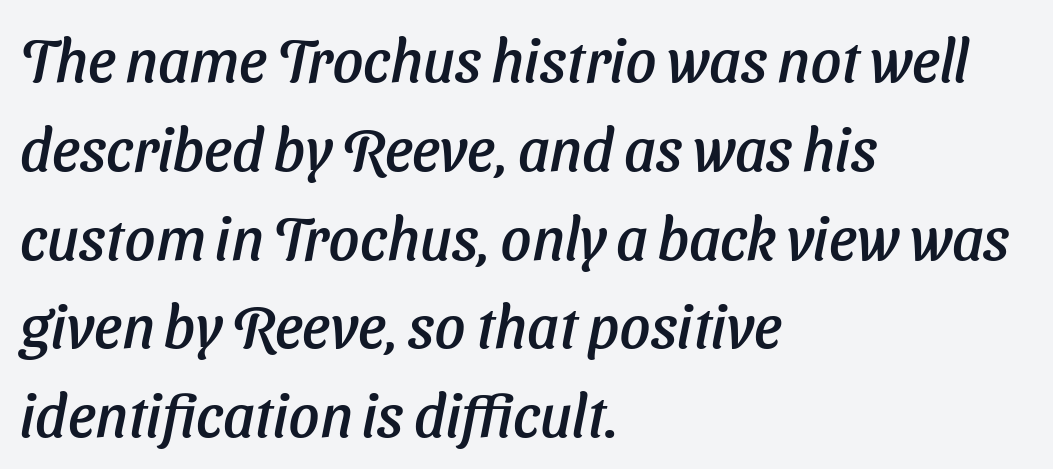
Q: Is the text italic (slanted)? A: Yes, it leans right by about 11 degrees.
Q: Is the text underlined? A: No.
Q: How is the paragraph aligned? A: Left-aligned.
Q: Is the spacing between letters normal or unusually wide? A: Normal.
Q: Is the spacing between lines tight, normal or loose? A: Normal.
Q: Width (condensed, normal, or wide)? A: Normal.
Q: Stroke contrast? A: Low.
Q: x-height? A: Medium.
Q: Monospaced? A: No.
